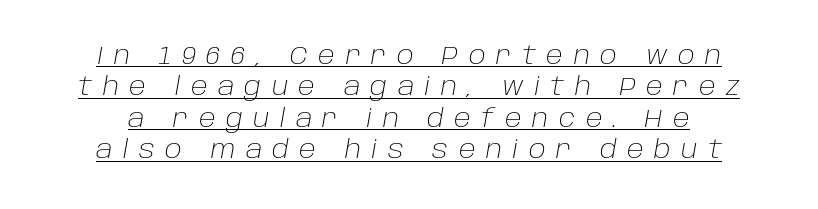
{"italic": "yes", "lean": "right", "slant_degrees": 10, "bold": "no", "underline": "yes", "line_spacing": "normal", "line_spacing_ratio": 1.26, "letter_spacing": "wide", "letter_spacing_em": 0.42, "glyph_px": 25}
